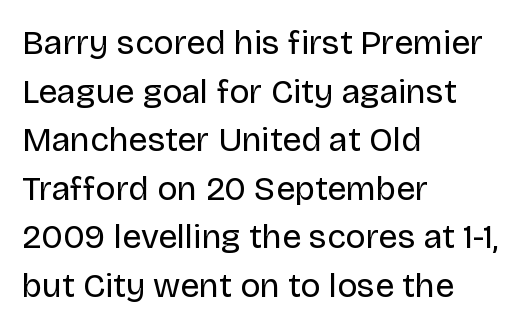
{"serif": "no", "italic": "no", "bold": "no", "weight": "regular", "width": "normal", "stroke_contrast": "low", "x_height": "large", "monospaced": "no", "underline": "no", "align": "left", "line_spacing": "normal", "line_spacing_ratio": 1.43, "letter_spacing": "normal", "letter_spacing_em": 0.0, "glyph_px": 34}
